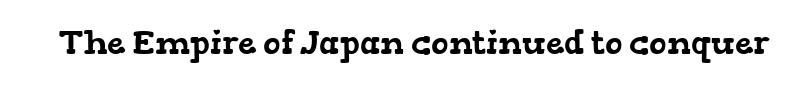
{"serif": "yes", "width": "wide", "stroke_contrast": "low", "x_height": "medium", "monospaced": "no", "underline": "no", "letter_spacing": "normal", "letter_spacing_em": 0.0, "glyph_px": 33}
